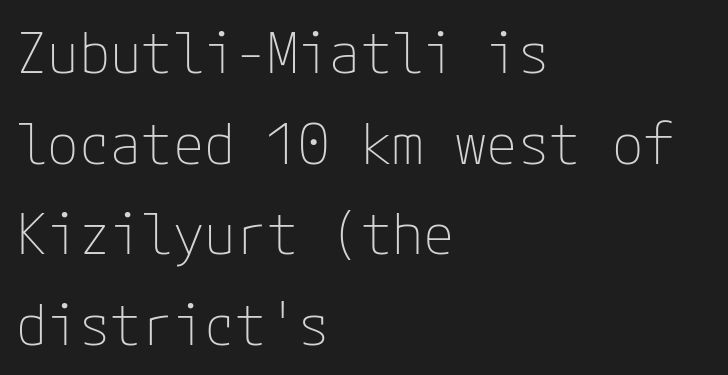
The image shows 57 px thin sans-serif type, upright; set left-aligned, normal line spacing (1.59x), normal letter spacing, not underlined; low stroke contrast and a medium x-height.
